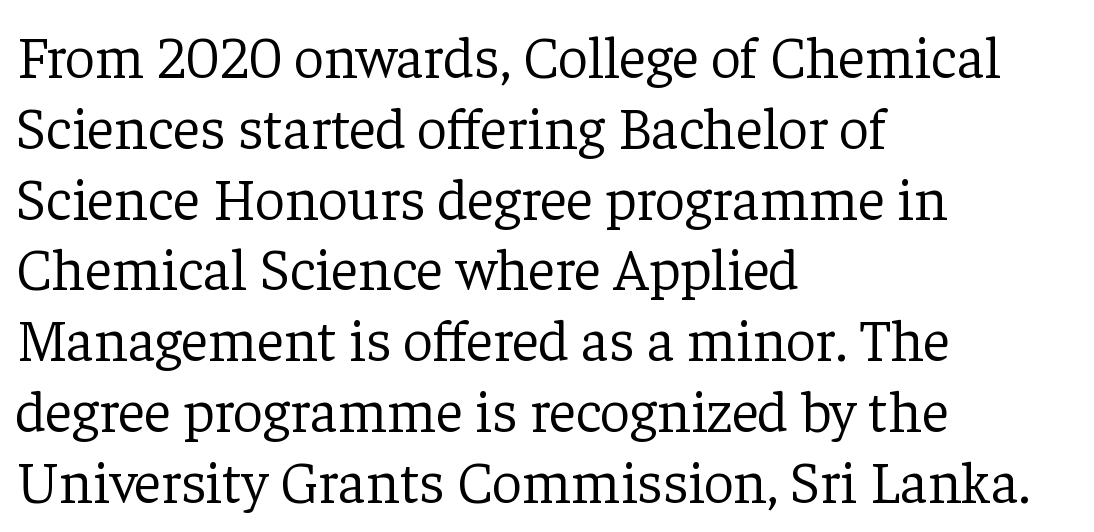
The image shows 59 px light serif type, upright; set left-aligned, line spacing 1.2x, normal letter spacing, not underlined; low stroke contrast and a medium x-height.
